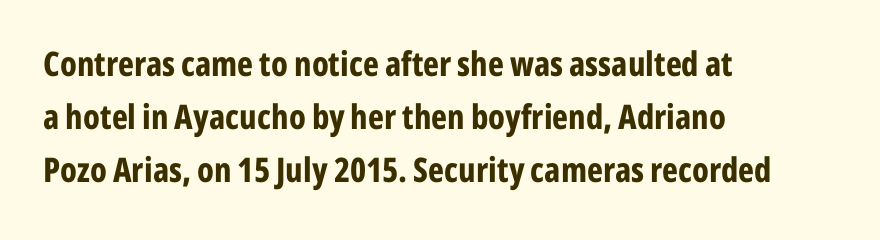
Q: Is the text bold? A: Yes.
Q: Is the text italic (slanted)? A: No, it is upright.
Q: Is the typeface a serif or a sans-serif typeface? A: Sans-serif.
Q: Is the text underlined? A: No.
Q: How is the paragraph aligned? A: Left-aligned.
Q: Is the spacing between letters normal or unusually wide? A: Normal.
Q: Is the spacing between lines tight, normal or loose? A: Normal.
Q: Width (condensed, normal, or wide)? A: Condensed.
Q: Stroke contrast? A: Low.
Q: x-height? A: Medium.
Q: Monospaced? A: No.
